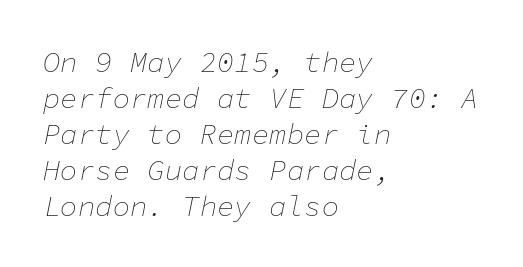
{"italic": "yes", "lean": "right", "slant_degrees": 11, "bold": "no", "weight": "thin", "width": "normal", "stroke_contrast": "low", "x_height": "medium", "monospaced": "yes", "underline": "no", "align": "left", "line_spacing_ratio": 1.24, "letter_spacing": "normal", "letter_spacing_em": 0.0, "glyph_px": 29}
